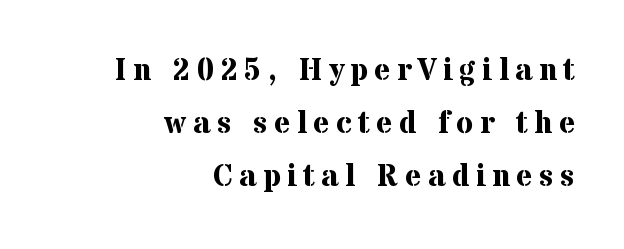
{"serif": "yes", "italic": "no", "bold": "yes", "weight": "bold", "width": "normal", "stroke_contrast": "medium", "x_height": "medium", "monospaced": "no", "underline": "no", "align": "right", "line_spacing_ratio": 1.71, "letter_spacing": "wide", "letter_spacing_em": 0.21, "glyph_px": 31}
